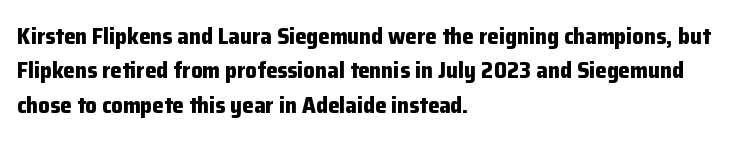
The space directly below the letters is spotless. Interline gaps are of average width in this sample. Ascenders rise straight up at ninety degrees. The rendering anchors every line to the left-hand side. The horizontal fit of the characters is conventional and even. The sample has been set heavy, in full bold.
